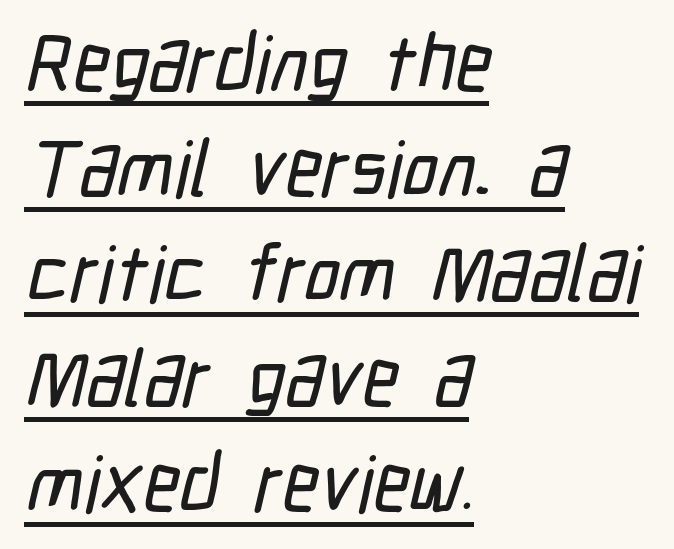
{"serif": "no", "width": "condensed", "stroke_contrast": "low", "x_height": "medium", "monospaced": "no", "underline": "yes", "align": "left", "line_spacing": "normal", "line_spacing_ratio": 1.33, "letter_spacing": "normal", "letter_spacing_em": 0.0, "glyph_px": 79}
